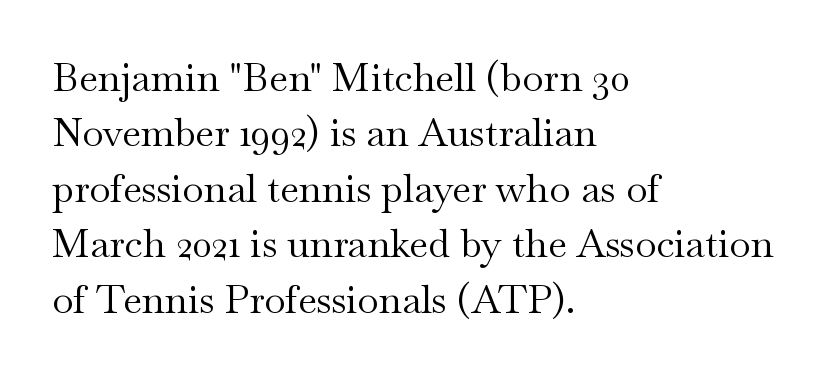
A typesetter would call this proportional, since set widths differ per character. Inter-character spacing is left at the font's built-in metrics. These lines sit exactly where default settings would place them. The baseline area is clear.
